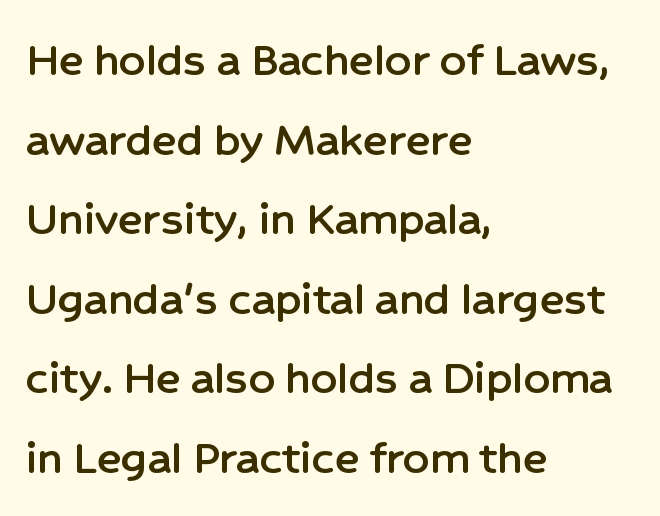
{"serif": "no", "italic": "no", "width": "normal", "stroke_contrast": "low", "x_height": "medium", "monospaced": "no", "underline": "no", "align": "left", "line_spacing": "normal", "line_spacing_ratio": 1.56, "letter_spacing": "normal", "letter_spacing_em": 0.0, "glyph_px": 51}
